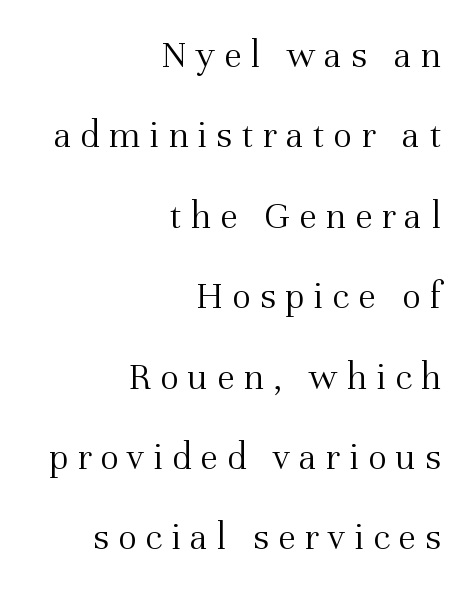
{"serif": "yes", "italic": "no", "bold": "no", "weight": "light", "width": "normal", "stroke_contrast": "medium", "x_height": "medium", "monospaced": "no", "underline": "no", "align": "right", "line_spacing": "loose", "line_spacing_ratio": 2.01, "letter_spacing": "wide", "letter_spacing_em": 0.22, "glyph_px": 40}
